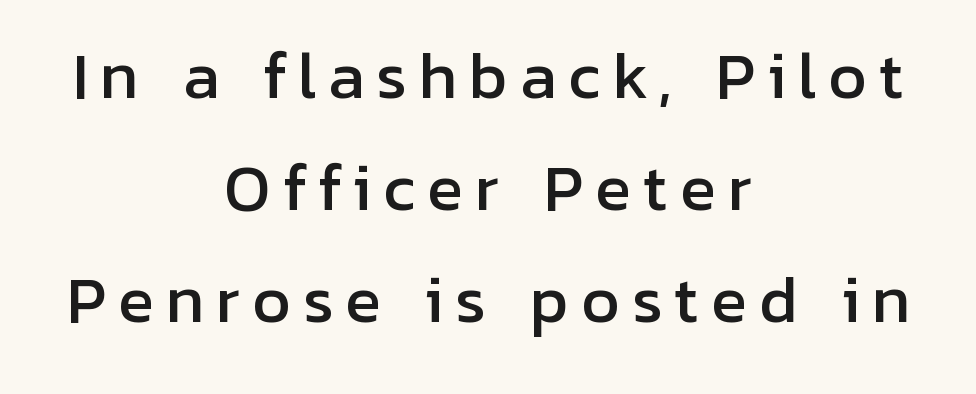
The image shows 61 px sans-serif type, upright; set centered, line spacing 1.84x, not underlined; low stroke contrast and a medium x-height.
